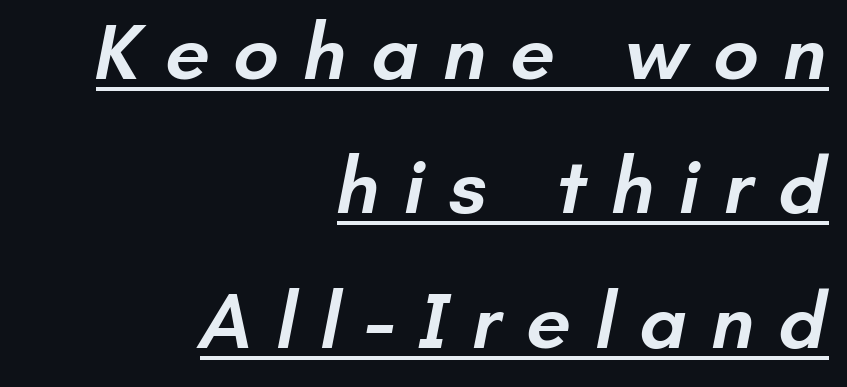
Q: Is the text bold? A: Semi-bold.
Q: Is the typeface a serif or a sans-serif typeface? A: Sans-serif.
Q: Is the text underlined? A: Yes.
Q: How is the paragraph aligned? A: Right-aligned.
Q: Is the spacing between letters normal or unusually wide? A: Unusually wide.
Q: Is the spacing between lines tight, normal or loose? A: Normal.
Q: Width (condensed, normal, or wide)? A: Normal.
Q: Stroke contrast? A: Low.
Q: x-height? A: Small.
Q: Monospaced? A: No.
